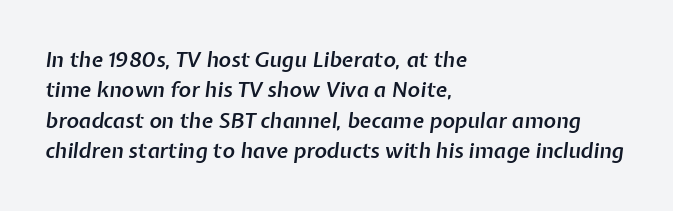
The image shows 21 px text type, italic (leaning right); set left-aligned, normal line spacing (1.45x), normal letter spacing, not underlined.
